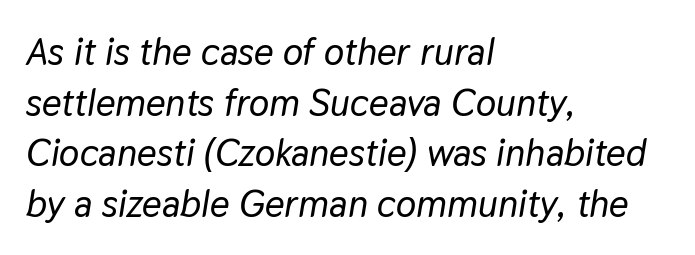
{"italic": "yes", "lean": "right", "slant_degrees": 9, "width": "normal", "stroke_contrast": "low", "x_height": "medium", "monospaced": "no", "underline": "no", "align": "left", "line_spacing": "normal", "line_spacing_ratio": 1.33, "letter_spacing": "normal", "letter_spacing_em": 0.0, "glyph_px": 38}
